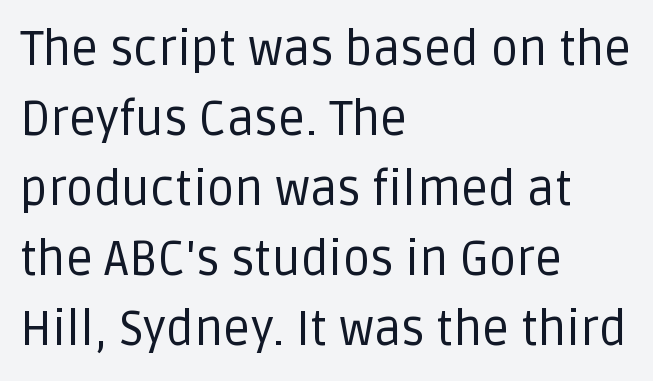
The image shows 48 px regular-weight sans-serif type, upright; set left-aligned, normal line spacing (1.46x), normal letter spacing, not underlined; low stroke contrast and a large x-height.
